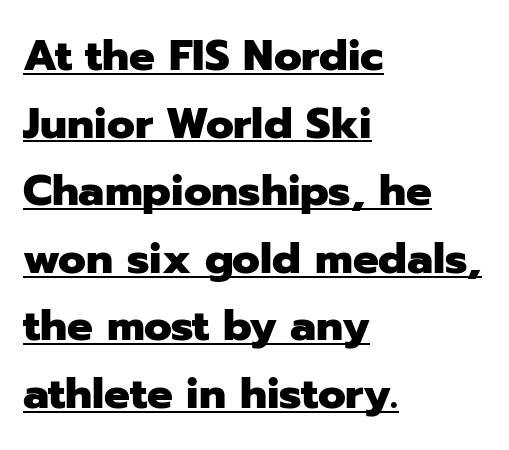
Note the varied advance widths — an 'i' is clearly narrower than an 'm'. Observe the ordinary spacing: letters are neighbours, not strangers. One-word summary of the alignment: left. Style check: upright.
